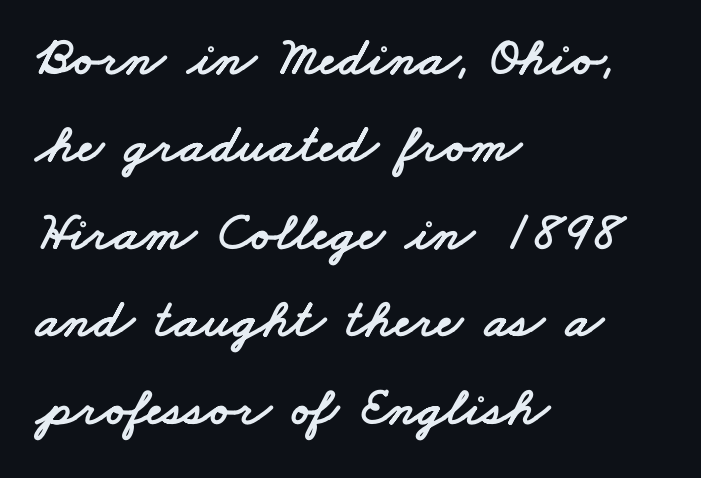
These lines are rendered in a variable-pitch font. In CSS terms this would be text-align: left. The space between consecutive lines is moderate. Check the space under the baseline: it is left empty. Observe the ordinary spacing: letters are neighbours, not strangers. The designer went with a sans here, leaving each stem footless.
